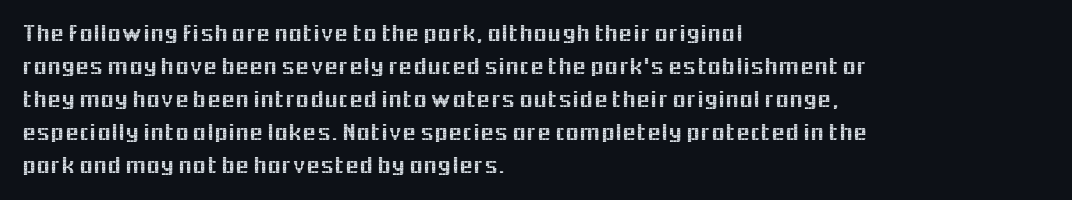
Every row of glyphs begins at an identical x-position on the left. Words appear dense and cohesive because spacing is normal. Unlike italic type, these characters show no tilt at all. Vertical spacing — default. Check under the words: just untouched page.
